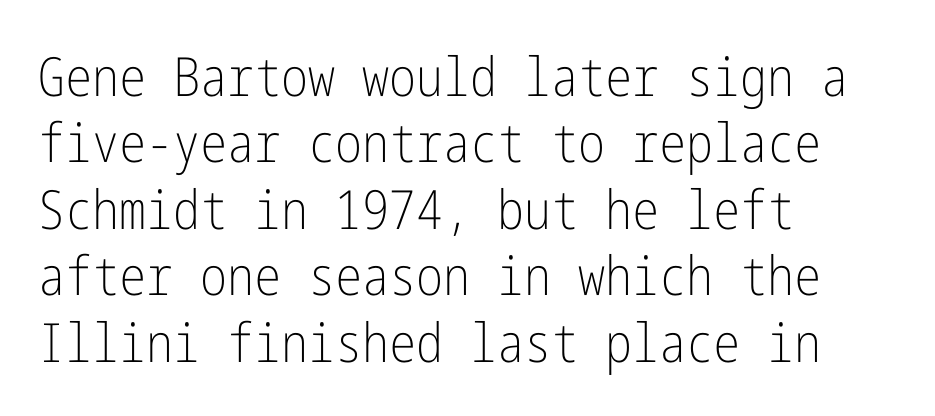
The strip under each line holds only bare page. These lines keep a tight, regular rhythm from letter to letter. Horizontally, the lines are justified to the leading edge only. You can tell from the bare stems that sans-serif type was used. Think standard paragraph weight, or any step lighter than that. Tall strokes in this sample are plumb rather than angled.
